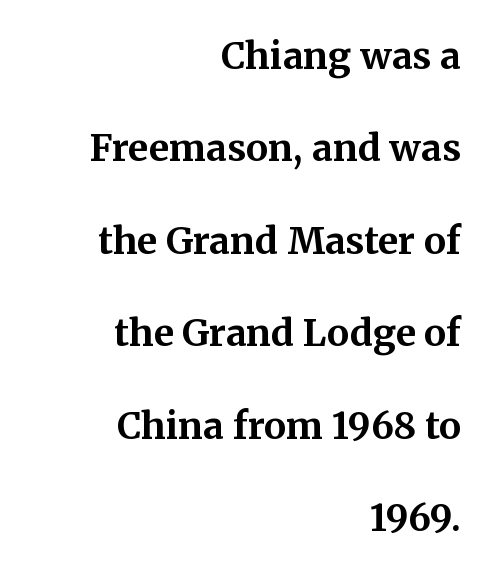
{"serif": "yes", "italic": "no", "bold": "yes", "weight": "bold", "width": "normal", "stroke_contrast": "medium", "x_height": "medium", "monospaced": "no", "underline": "no", "align": "right", "line_spacing": "loose", "line_spacing_ratio": 2.5, "letter_spacing": "normal", "letter_spacing_em": 0.0, "glyph_px": 37}
